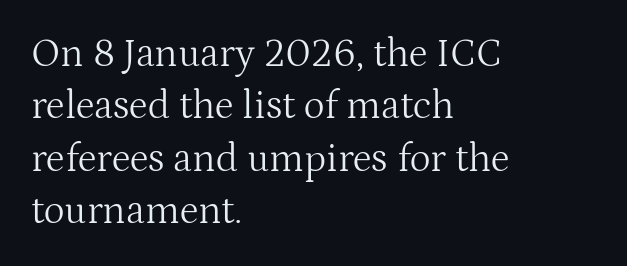
Q: Is the text bold? A: No.
Q: Is the text italic (slanted)? A: No, it is upright.
Q: Is the typeface a serif or a sans-serif typeface? A: Serif.
Q: Is the text underlined? A: No.
Q: How is the paragraph aligned? A: Left-aligned.
Q: Is the spacing between letters normal or unusually wide? A: Normal.
Q: Is the spacing between lines tight, normal or loose? A: Normal.
Q: Width (condensed, normal, or wide)? A: Normal.
Q: Stroke contrast? A: Medium.
Q: x-height? A: Medium.
Q: Monospaced? A: No.
